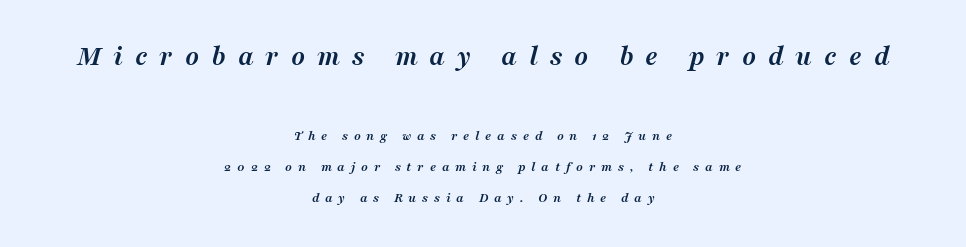
Q: Is the text bold? A: Yes.
Q: Is the text italic (slanted)? A: Yes, it leans right by about 16 degrees.
Q: Is the typeface a serif or a sans-serif typeface? A: Serif.
Q: Is the text underlined? A: No.
Q: How is the paragraph aligned? A: Centered.
Q: Is the spacing between letters normal or unusually wide? A: Unusually wide.
Q: Is the spacing between lines tight, normal or loose? A: Loose.
Q: Which block of text is set in a larger size, the first (top) or the second (bottom)? A: The first (top) one.
Q: Width (condensed, normal, or wide)? A: Normal.
Q: Stroke contrast? A: Medium.
Q: x-height? A: Medium.
Q: Monospaced? A: No.
